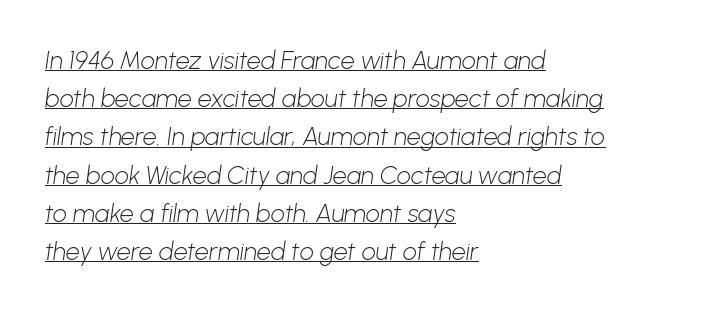
Q: Is the text bold? A: No.
Q: Is the text underlined? A: Yes.
Q: How is the paragraph aligned? A: Left-aligned.
Q: Is the spacing between letters normal or unusually wide? A: Normal.
Q: Is the spacing between lines tight, normal or loose? A: Normal.
